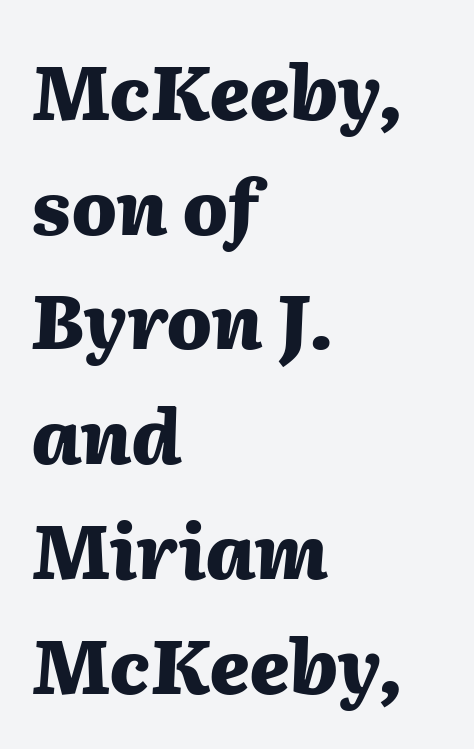
The image shows 75 px heavy type, italic (leaning right); set left-aligned, normal line spacing (1.53x), normal letter spacing, not underlined; medium stroke contrast and a medium x-height.
